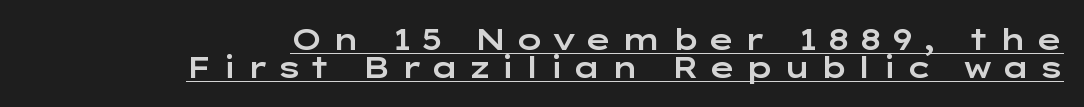
{"serif": "no", "italic": "no", "width": "wide", "stroke_contrast": "low", "x_height": "medium", "monospaced": "no", "underline": "yes", "align": "right", "line_spacing": "tight", "line_spacing_ratio": 0.96, "letter_spacing": "wide", "letter_spacing_em": 0.28, "glyph_px": 29}
